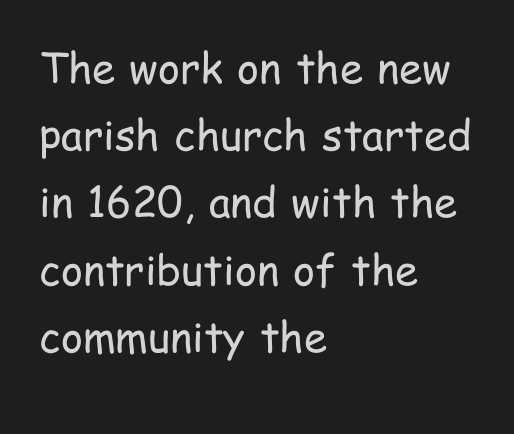
The image shows 42 px regular-weight, condensed sans-serif type, upright; set left-aligned, normal line spacing (1.6x), normal letter spacing, not underlined; low stroke contrast and a medium x-height.
